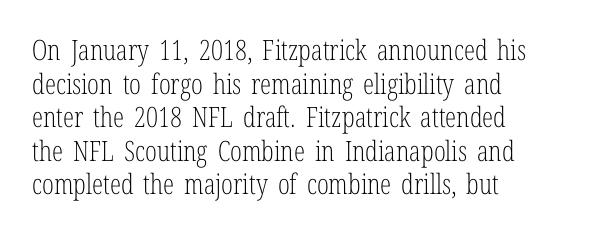
{"serif": "yes", "italic": "no", "bold": "no", "weight": "light", "width": "condensed", "stroke_contrast": "low", "x_height": "medium", "monospaced": "no", "underline": "no", "align": "left", "line_spacing_ratio": 1.2, "letter_spacing": "normal", "letter_spacing_em": 0.0, "glyph_px": 28}
